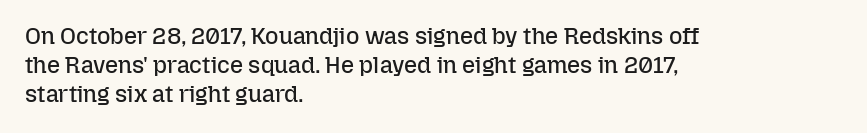
The image shows 23 px text type, upright; set left-aligned, normal line spacing (1.27x), normal letter spacing, not underlined.
